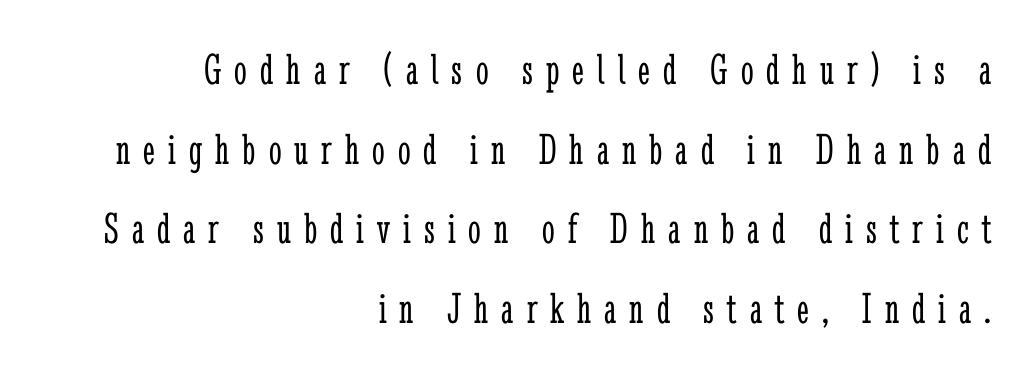
The image shows 45 px light, condensed serif type, upright; set right-aligned, line spacing 1.77x, unusually wide letter spacing (+0.29 em), not underlined; low stroke contrast and a medium x-height.
